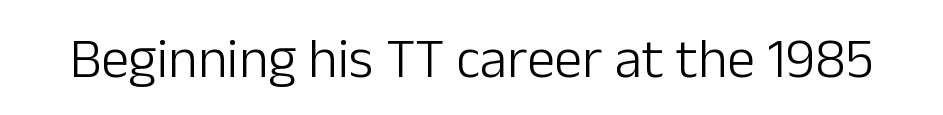
The image shows 56 px light sans-serif type, upright; set normal letter spacing, not underlined; low stroke contrast and a medium x-height.
